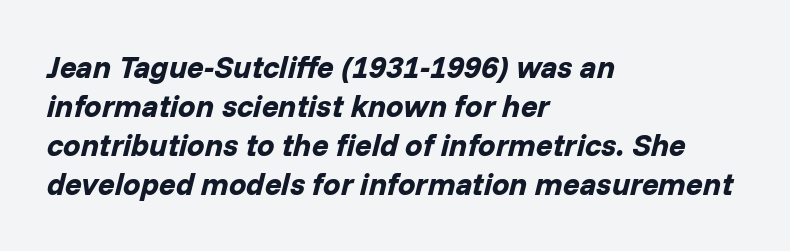
The image shows 31 px bold type, italic (leaning right); set left-aligned, normal line spacing (1.26x), normal letter spacing, not underlined; low stroke contrast and a medium x-height.
